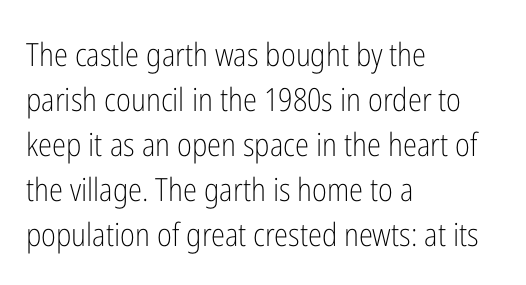
The image shows 32 px light, condensed sans-serif type, upright; set left-aligned, normal line spacing (1.41x), normal letter spacing, not underlined; low stroke contrast and a medium x-height.
